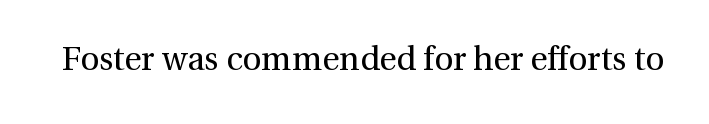
The image shows 33 px regular-weight serif type, upright; set normal letter spacing, not underlined; medium stroke contrast and a medium x-height.
